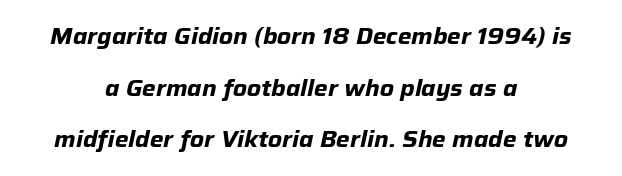
{"italic": "yes", "lean": "right", "slant_degrees": 12, "bold": "yes", "underline": "no", "align": "center", "line_spacing": "loose", "line_spacing_ratio": 2.24, "letter_spacing": "normal", "letter_spacing_em": 0.0, "glyph_px": 23}
